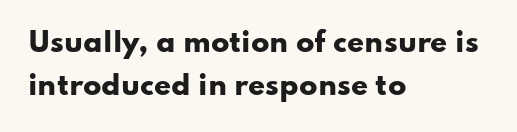
The image shows 27 px bold type, upright; set left-aligned, normal line spacing (1.61x), normal letter spacing, not underlined.
